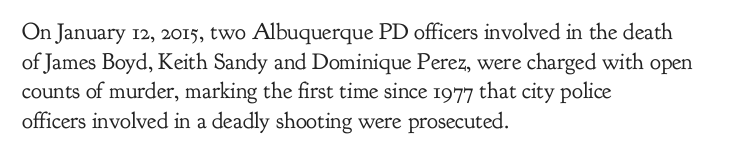
The lines sit at an ordinary, default distance from one another. The rag falls on the right side of this text block. The characters are drawn with everyday or finer stroke widths. Descender tails drop into unmarked territory.
